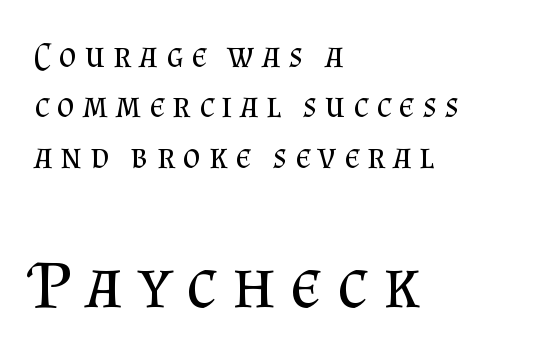
{"serif": "yes", "italic": "no", "bold": "no", "weight": "regular", "width": "normal", "stroke_contrast": "medium", "x_height": "small", "monospaced": "no", "underline": "no", "align": "left", "line_spacing": "normal", "line_spacing_ratio": 1.44, "letter_spacing": "wide", "letter_spacing_em": 0.22, "larger_block": "second", "size_ratio": 2.0, "glyph_px": 70}
